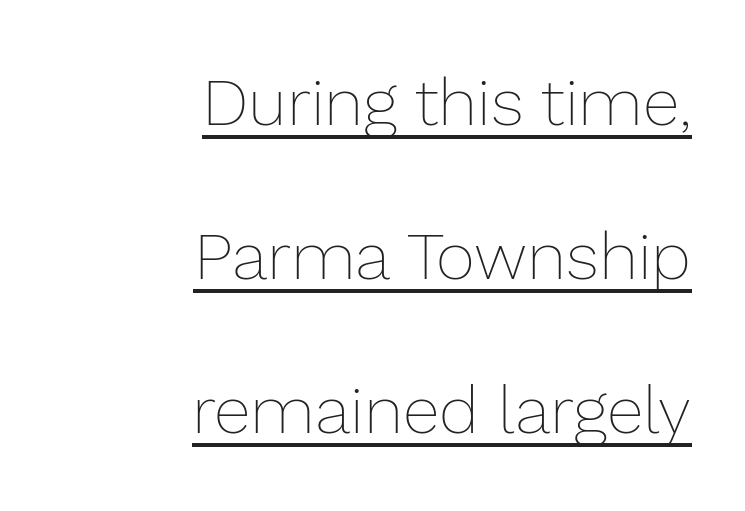
{"italic": "no", "bold": "no", "weight": "thin", "width": "normal", "stroke_contrast": "low", "x_height": "medium", "monospaced": "no", "underline": "yes", "align": "right", "line_spacing": "loose", "line_spacing_ratio": 2.3, "letter_spacing": "normal", "letter_spacing_em": 0.0, "glyph_px": 67}
